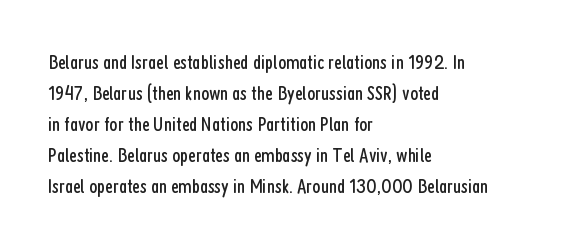
Q: Is the text bold? A: No.
Q: Is the text italic (slanted)? A: No, it is upright.
Q: Is the text underlined? A: No.
Q: How is the paragraph aligned? A: Left-aligned.
Q: Is the spacing between letters normal or unusually wide? A: Normal.
Q: Is the spacing between lines tight, normal or loose? A: Normal.
